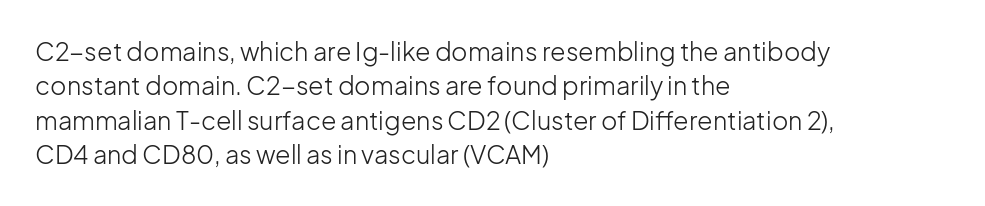
The image shows 25 px text type, upright; set left-aligned, normal line spacing (1.38x), normal letter spacing, not underlined.
